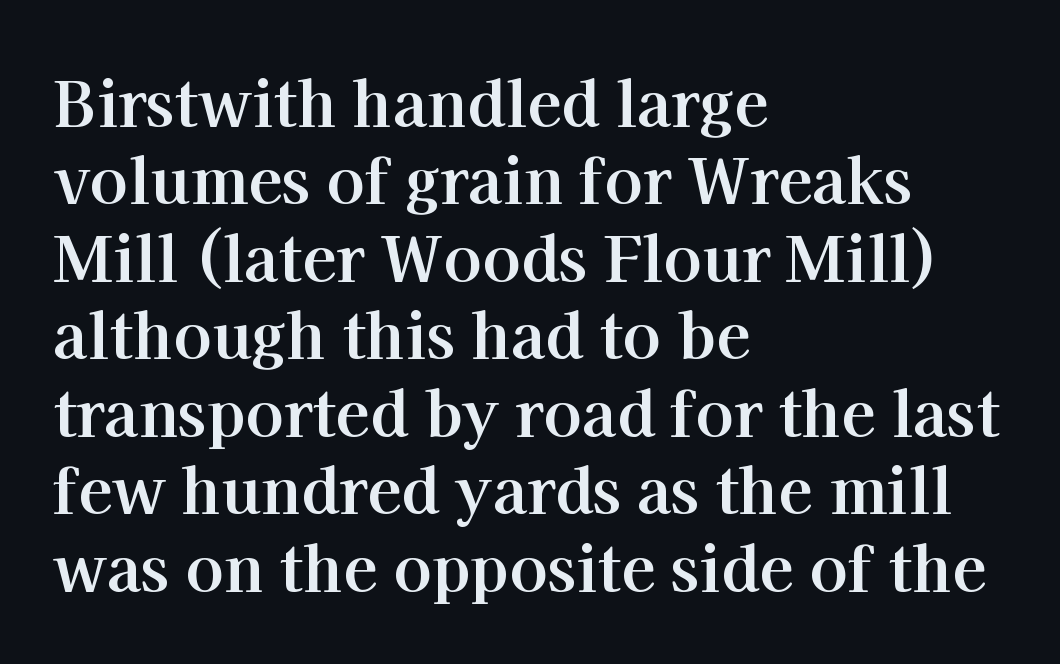
The characters look thick and weighty, a clear bold. Style check: upright. The lines in this sample share a left origin and differ only in where they stop. Type style note: has serifs.
